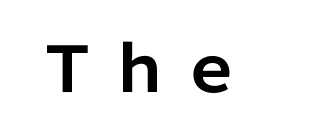
Q: Is the text bold? A: Yes.
Q: Is the text italic (slanted)? A: No, it is upright.
Q: Is the typeface a serif or a sans-serif typeface? A: Sans-serif.
Q: Is the text underlined? A: No.
Q: Width (condensed, normal, or wide)? A: Normal.
Q: Stroke contrast? A: Low.
Q: x-height? A: Medium.
Q: Monospaced? A: No.
